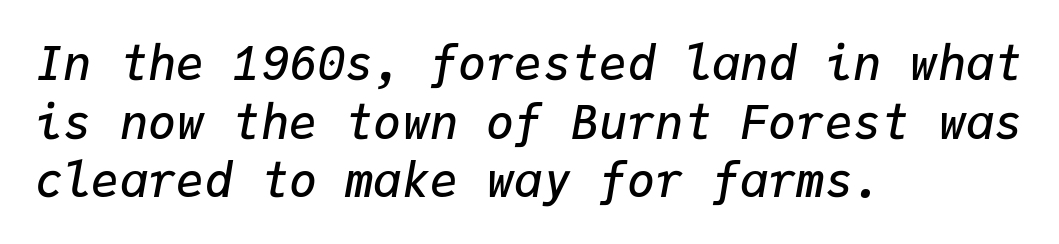
{"italic": "yes", "lean": "right", "slant_degrees": 9, "bold": "semi", "weight": "semibold", "width": "normal", "stroke_contrast": "low", "x_height": "medium", "monospaced": "yes", "underline": "no", "align": "left", "line_spacing": "normal", "line_spacing_ratio": 1.25, "letter_spacing": "normal", "letter_spacing_em": 0.0, "glyph_px": 47}
